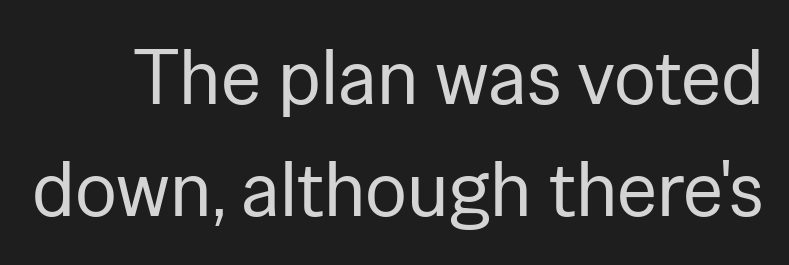
Q: Is the text bold? A: No.
Q: Is the text italic (slanted)? A: No, it is upright.
Q: Is the typeface a serif or a sans-serif typeface? A: Sans-serif.
Q: Is the text underlined? A: No.
Q: Is the spacing between letters normal or unusually wide? A: Normal.
Q: Is the spacing between lines tight, normal or loose? A: Normal.
Q: Width (condensed, normal, or wide)? A: Normal.
Q: Stroke contrast? A: Low.
Q: x-height? A: Medium.
Q: Monospaced? A: No.
